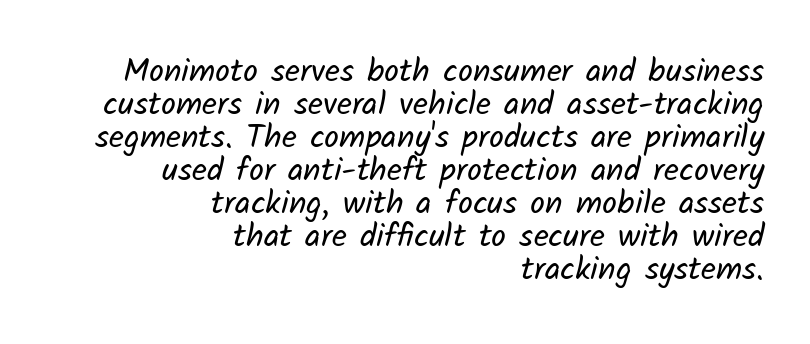
Q: Is the text bold? A: No.
Q: Is the typeface a serif or a sans-serif typeface? A: Sans-serif.
Q: Is the text underlined? A: No.
Q: How is the paragraph aligned? A: Right-aligned.
Q: Is the spacing between letters normal or unusually wide? A: Normal.
Q: Is the spacing between lines tight, normal or loose? A: Tight.
Q: Width (condensed, normal, or wide)? A: Normal.
Q: Stroke contrast? A: Low.
Q: x-height? A: Medium.
Q: Monospaced? A: No.
